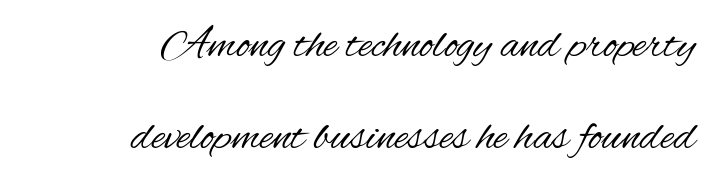
Proportional: the letters do not fall into vertical columns. The foot of each line stays bare and open. This rendering employs a face without finishing strokes, i.e., a sans-serif. Unbolded letterforms with no extra heft.
